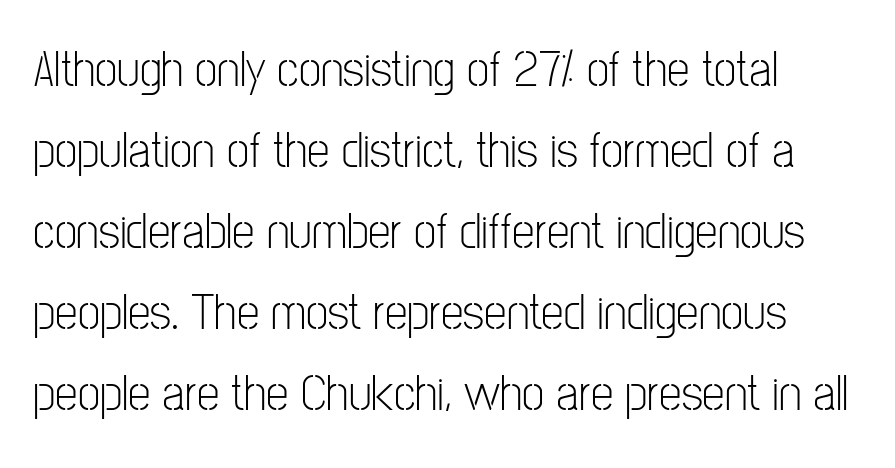
Observe the ordinary spacing: letters are neighbours, not strangers. The rendering uses natural spacing where letterforms have individual widths. Posture: straight, roman, zero tilt. The designer went with a sans here, leaving each stem footless. Layout note: lines flush left. Quick note: interline space is typical.
